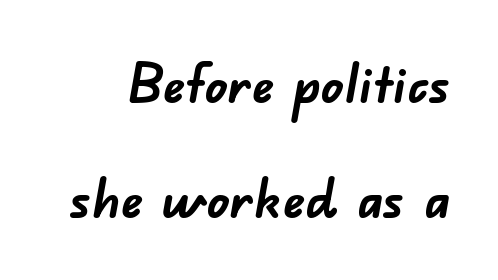
{"serif": "no", "bold": "yes", "weight": "semibold", "width": "normal", "stroke_contrast": "low", "x_height": "small", "monospaced": "no", "underline": "no", "line_spacing": "loose", "line_spacing_ratio": 2.1, "letter_spacing": "normal", "letter_spacing_em": 0.0, "glyph_px": 55}
